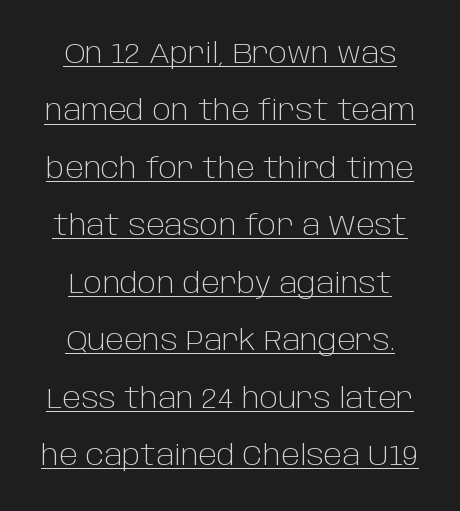
{"serif": "no", "italic": "no", "bold": "no", "weight": "light", "width": "normal", "stroke_contrast": "low", "x_height": "large", "monospaced": "no", "underline": "yes", "line_spacing": "loose", "line_spacing_ratio": 1.98, "letter_spacing": "normal", "letter_spacing_em": 0.0, "glyph_px": 29}
